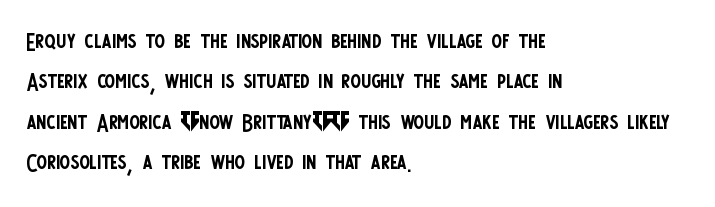
{"serif": "no", "italic": "no", "bold": "no", "weight": "regular", "width": "condensed", "stroke_contrast": "low", "x_height": "large", "monospaced": "no", "underline": "no", "align": "left", "line_spacing": "normal", "line_spacing_ratio": 1.3, "letter_spacing": "normal", "letter_spacing_em": 0.0, "glyph_px": 31}
